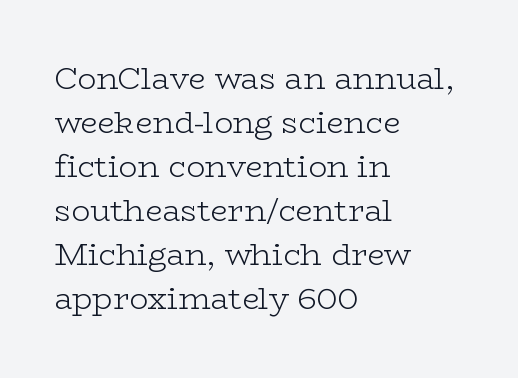
{"serif": "yes", "italic": "no", "bold": "no", "weight": "light", "width": "wide", "stroke_contrast": "low", "x_height": "medium", "monospaced": "no", "underline": "no", "align": "left", "line_spacing": "normal", "line_spacing_ratio": 1.42, "letter_spacing": "normal", "letter_spacing_em": 0.0, "glyph_px": 31}
